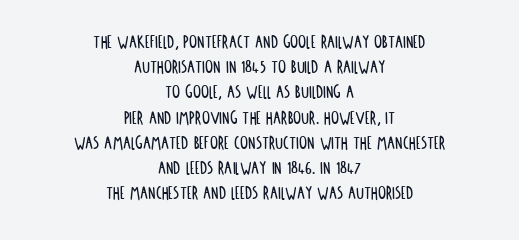
The image shows 20 px text type, upright; set centered, normal line spacing (1.26x), normal letter spacing, not underlined.
